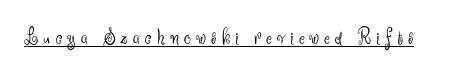
Is there any slant? The stems are plumb. Letter spacing: wide. The typesetter has applied underlining to the passage shown. The strokes carry an ordinary text weight at most.
